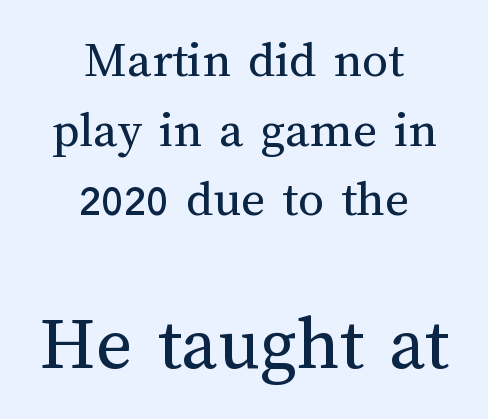
Bare-footed words on every line. Line starts and ends both wander, symmetrically. In terms of leading, this rendering sits right in the middle. The axis of the letterforms is exactly vertical. Compare the two chunks: the lower has the greater cap height.
